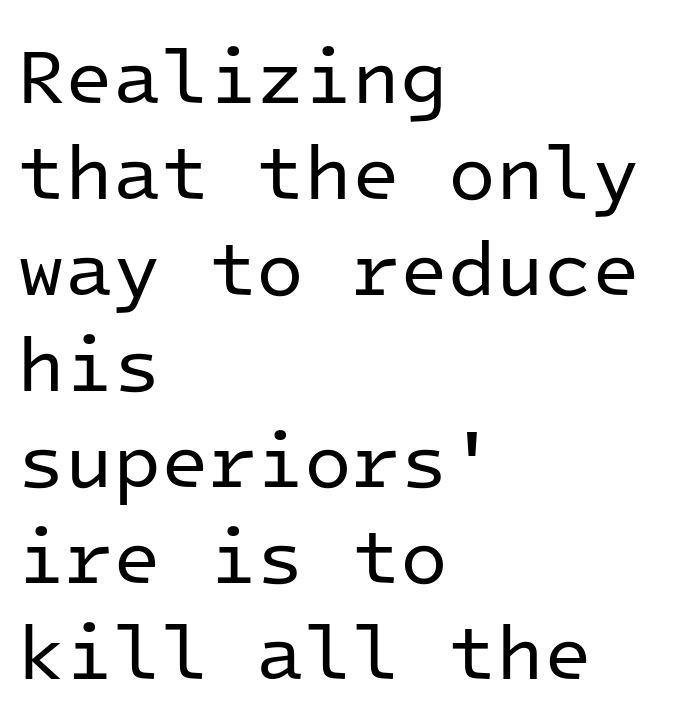
{"serif": "no", "italic": "no", "bold": "no", "weight": "regular", "width": "normal", "stroke_contrast": "low", "x_height": "medium", "monospaced": "yes", "underline": "no", "align": "left", "line_spacing_ratio": 1.23, "letter_spacing": "normal", "letter_spacing_em": 0.0, "glyph_px": 78}
